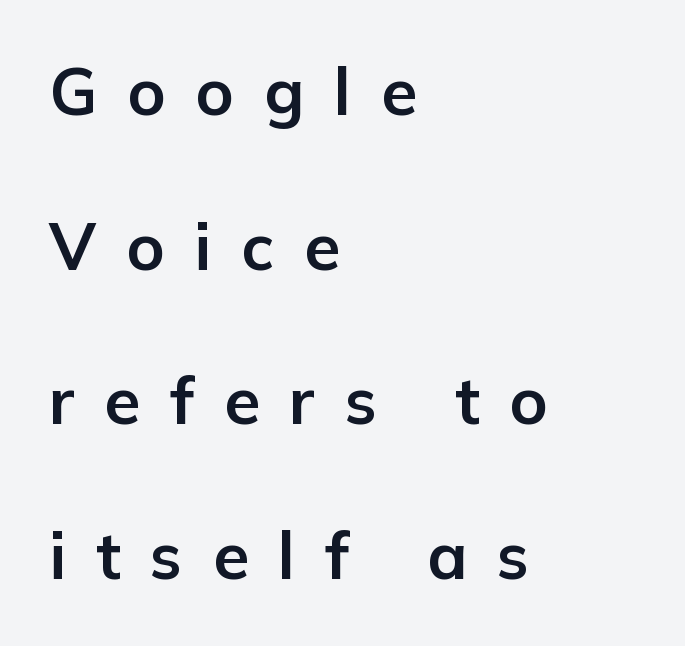
The image shows 65 px bold sans-serif type, upright; set left-aligned, loose line spacing (2.38x), unusually wide letter spacing (+0.46 em), not underlined; low stroke contrast and a medium x-height.
